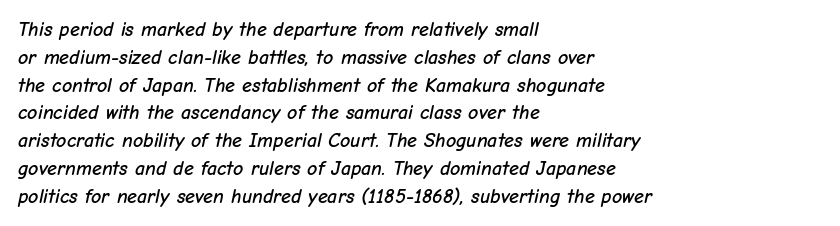
The passage shown leans; its letterforms are oblique. Default kerning and tracking; the words read as compact shapes. Only glyphs here, with clear space below each row. The paragraph shown leans on its left margin.
